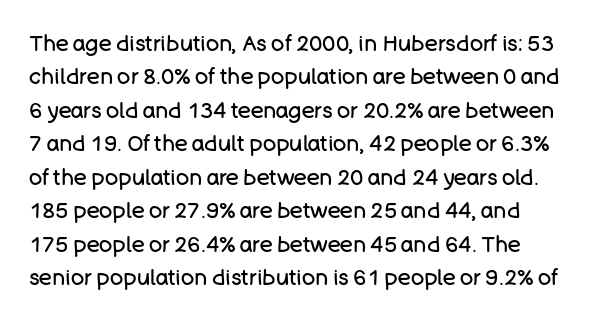
{"italic": "no", "bold": "no", "underline": "no", "line_spacing": "normal", "line_spacing_ratio": 1.52, "letter_spacing": "normal", "letter_spacing_em": 0.0, "glyph_px": 22}
